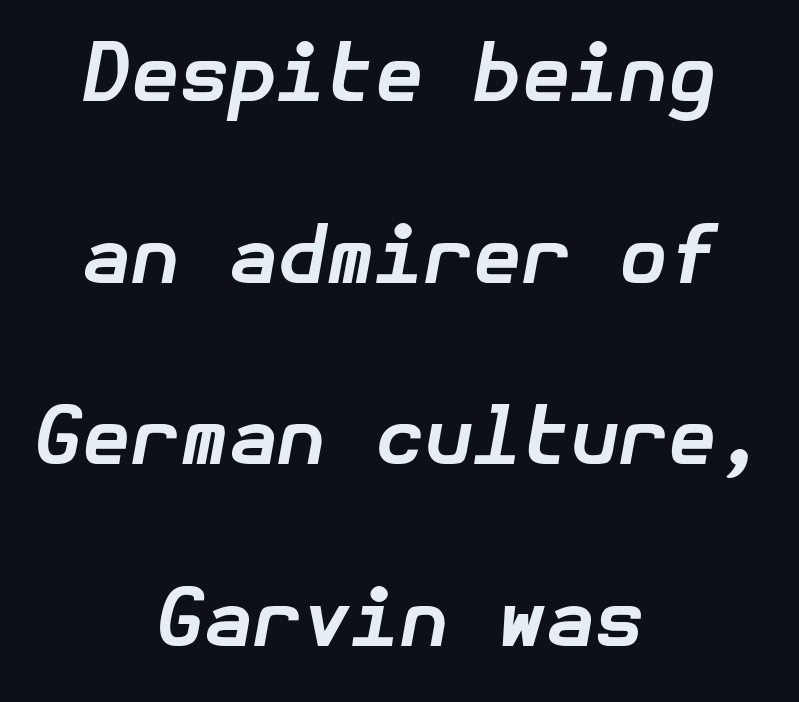
{"italic": "yes", "lean": "right", "slant_degrees": 10, "bold": "yes", "weight": "bold", "width": "normal", "stroke_contrast": "low", "x_height": "medium", "underline": "no", "align": "center", "line_spacing": "loose", "line_spacing_ratio": 2.3, "letter_spacing": "normal", "letter_spacing_em": 0.0, "glyph_px": 79}
